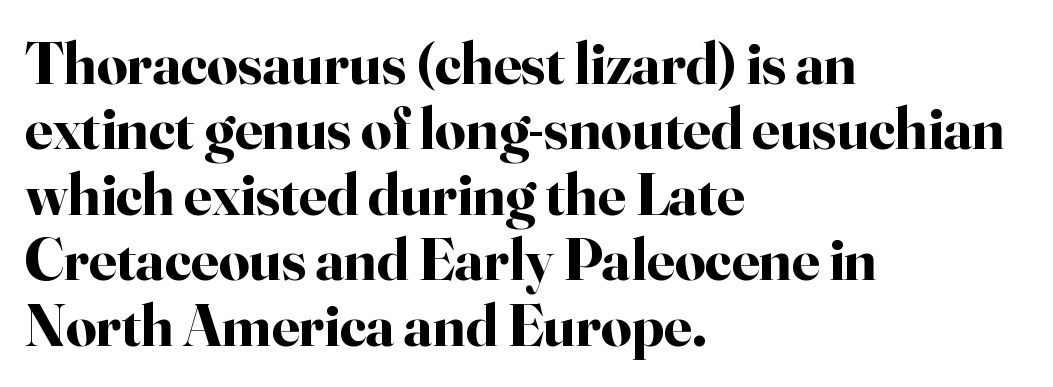
Q: Is the text bold? A: Yes.
Q: Is the text italic (slanted)? A: No, it is upright.
Q: Is the typeface a serif or a sans-serif typeface? A: Serif.
Q: Is the text underlined? A: No.
Q: How is the paragraph aligned? A: Left-aligned.
Q: Is the spacing between letters normal or unusually wide? A: Normal.
Q: Is the spacing between lines tight, normal or loose? A: Tight.
Q: Width (condensed, normal, or wide)? A: Normal.
Q: Stroke contrast? A: High.
Q: x-height? A: Small.
Q: Monospaced? A: No.
